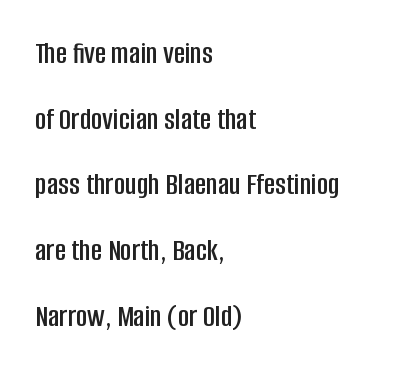
{"serif": "no", "italic": "no", "width": "condensed", "stroke_contrast": "low", "x_height": "large", "monospaced": "no", "underline": "no", "align": "left", "line_spacing": "loose", "line_spacing_ratio": 2.12, "letter_spacing": "normal", "letter_spacing_em": 0.0, "glyph_px": 31}
